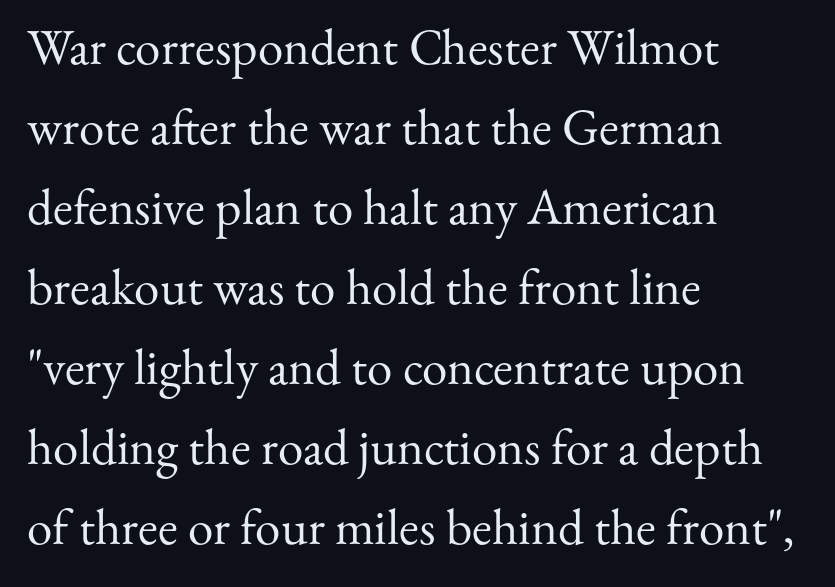
Q: Is the text bold? A: No.
Q: Is the text italic (slanted)? A: No, it is upright.
Q: Is the typeface a serif or a sans-serif typeface? A: Serif.
Q: Is the text underlined? A: No.
Q: How is the paragraph aligned? A: Left-aligned.
Q: Is the spacing between letters normal or unusually wide? A: Normal.
Q: Is the spacing between lines tight, normal or loose? A: Normal.
Q: Width (condensed, normal, or wide)? A: Normal.
Q: Stroke contrast? A: Medium.
Q: x-height? A: Small.
Q: Monospaced? A: No.
